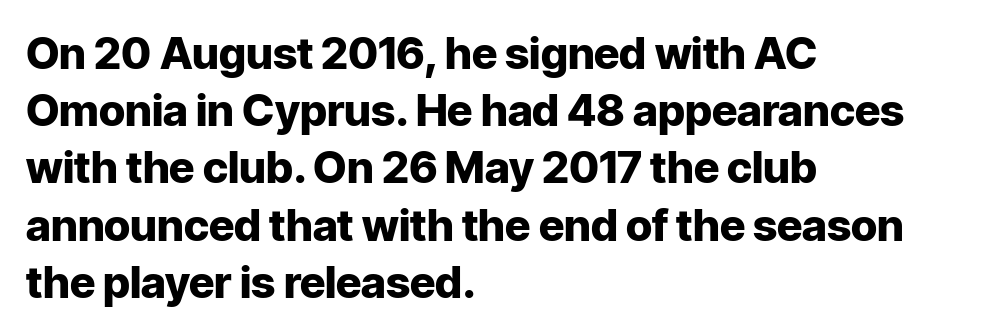
Q: Is the text bold? A: Yes.
Q: Is the text italic (slanted)? A: No, it is upright.
Q: Is the typeface a serif or a sans-serif typeface? A: Sans-serif.
Q: Is the text underlined? A: No.
Q: How is the paragraph aligned? A: Left-aligned.
Q: Is the spacing between letters normal or unusually wide? A: Normal.
Q: Is the spacing between lines tight, normal or loose? A: Normal.
Q: Width (condensed, normal, or wide)? A: Normal.
Q: Stroke contrast? A: Low.
Q: x-height? A: Medium.
Q: Monospaced? A: No.
